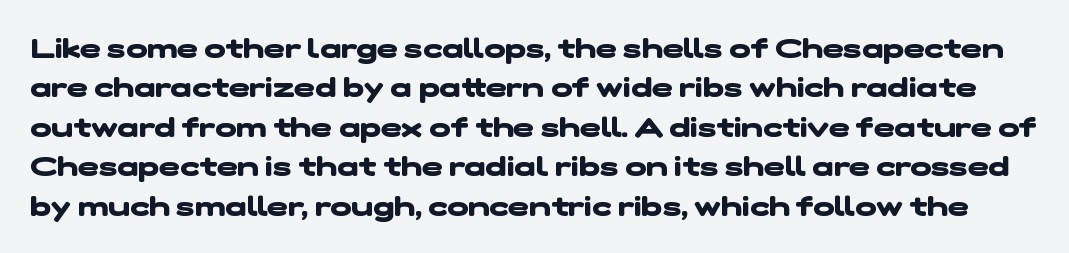
Descenders are the only things crossing below the line. Students, note that the glyphs here touch the page at normal intervals. This block has exactly the height ordinary leading produces. Regarding serifs, this sample does without them. Set as a true bold cut, around the 700 mark. This sample has the flowing, uneven cadence of proportional lettering.
